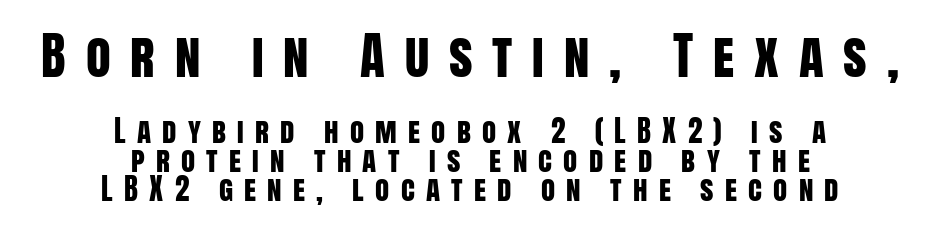
{"serif": "no", "italic": "no", "width": "condensed", "stroke_contrast": "low", "x_height": "large", "monospaced": "no", "underline": "no", "align": "center", "line_spacing": "tight", "line_spacing_ratio": 0.99, "letter_spacing": "wide", "letter_spacing_em": 0.39, "larger_block": "first", "size_ratio": 1.76, "glyph_px": 51}
